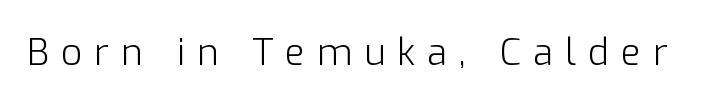
This is roman type, the default non-slanted kind. Between one letter and the next there's a generous, obvious gap. You can tell from the bare stems that sans-serif type was used. The gap between lines stays unmarked. Heaviness? Minimal to ordinary, like unemphasized prose.
